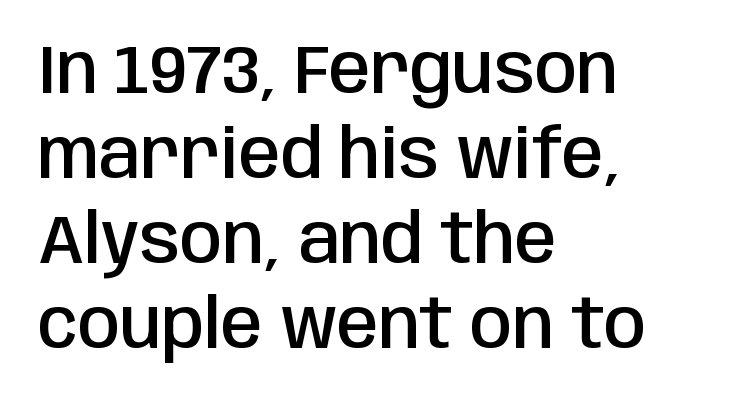
{"serif": "no", "italic": "no", "bold": "semi", "weight": "semibold", "width": "condensed", "stroke_contrast": "low", "x_height": "large", "monospaced": "no", "underline": "no", "align": "left", "line_spacing": "normal", "line_spacing_ratio": 1.25, "letter_spacing": "normal", "letter_spacing_em": 0.0, "glyph_px": 68}
